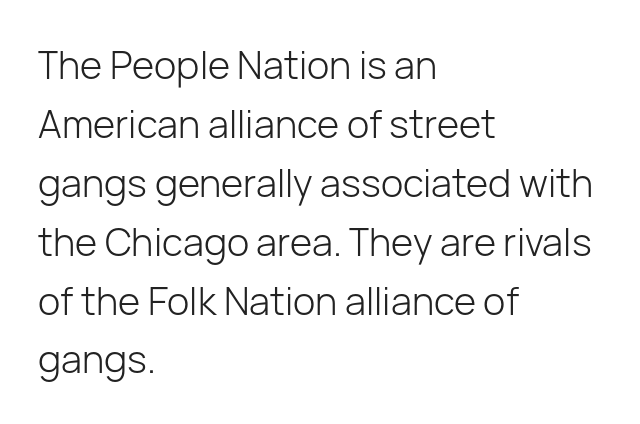
If you drew a ruler down the left edge, every line would touch it. The letters advance in unequal steps, a hallmark of proportional type. Observe the ordinary spacing: letters are neighbours, not strangers. In terms of posture, this sample is upright. Quick note: underline off.
